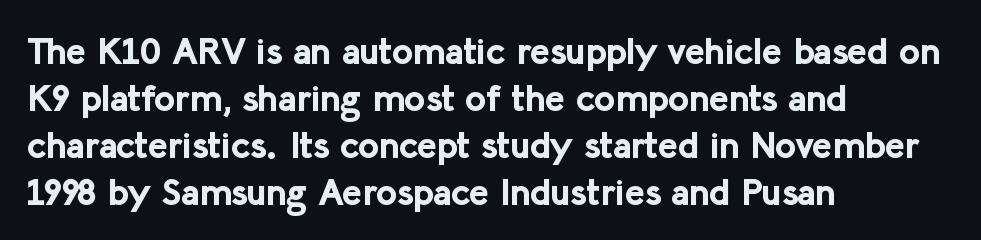
Looks like regular typesetting: each glyph gets only the width it needs. The type family on display is of the sans-serif kind. Quick note: not italic, upright. A normal amount of white space separates one row of letters from the next. The sample has been set heavy, in full bold.
